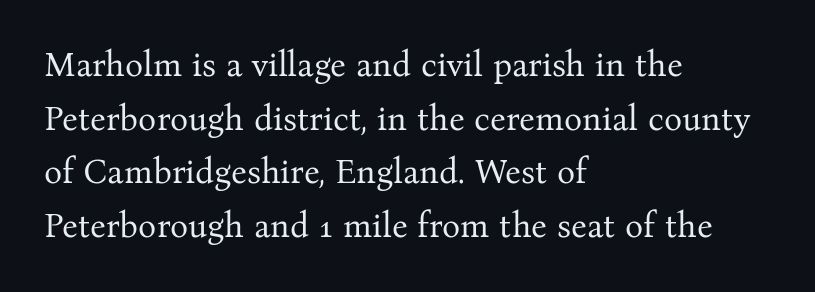
The image shows 34 px regular-weight serif type, upright; set left-aligned, normal line spacing (1.58x), normal letter spacing, not underlined; medium stroke contrast and a medium x-height.
